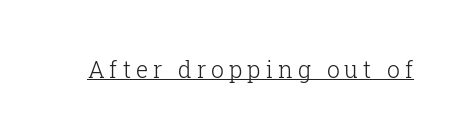
{"italic": "no", "bold": "no", "underline": "yes", "letter_spacing": "wide", "letter_spacing_em": 0.22, "glyph_px": 23}
